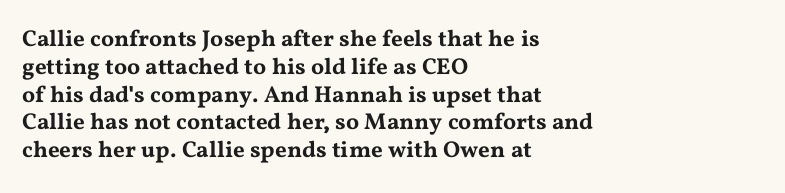
Q: Is the text italic (slanted)? A: No, it is upright.
Q: Is the text underlined? A: No.
Q: How is the paragraph aligned? A: Left-aligned.
Q: Is the spacing between letters normal or unusually wide? A: Normal.
